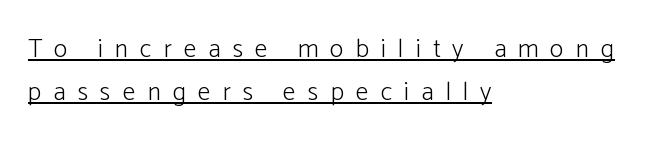
Q: Is the text bold? A: No.
Q: Is the text italic (slanted)? A: No, it is upright.
Q: Is the text underlined? A: Yes.
Q: How is the paragraph aligned? A: Left-aligned.
Q: Is the spacing between letters normal or unusually wide? A: Unusually wide.
Q: Is the spacing between lines tight, normal or loose? A: Normal.
